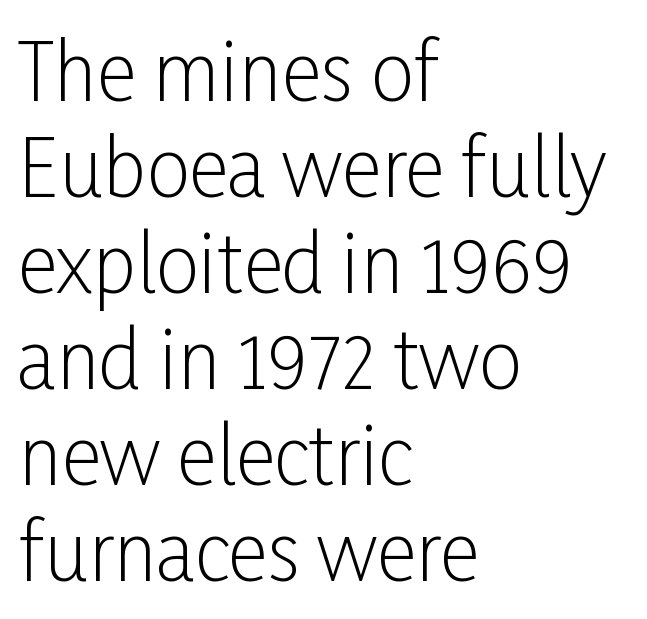
{"serif": "no", "italic": "no", "bold": "no", "weight": "light", "width": "condensed", "stroke_contrast": "low", "x_height": "medium", "monospaced": "no", "underline": "no", "align": "left", "line_spacing_ratio": 1.23, "letter_spacing": "normal", "letter_spacing_em": 0.0, "glyph_px": 78}
